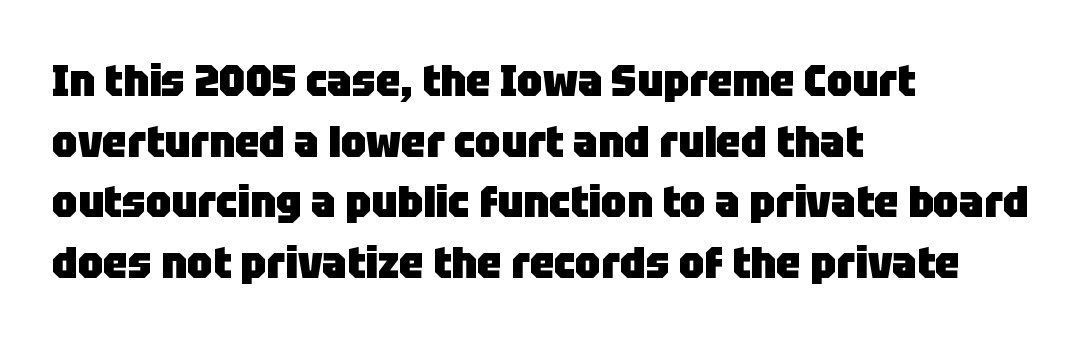
{"serif": "no", "italic": "no", "bold": "yes", "weight": "heavy", "width": "normal", "stroke_contrast": "low", "x_height": "large", "monospaced": "no", "underline": "no", "align": "left", "line_spacing": "normal", "line_spacing_ratio": 1.38, "letter_spacing": "normal", "letter_spacing_em": 0.0, "glyph_px": 44}
